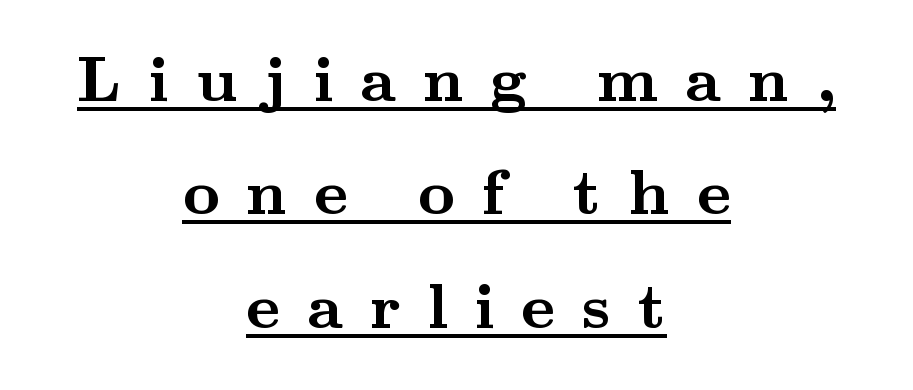
Q: Is the text bold? A: Yes.
Q: Is the text italic (slanted)? A: No, it is upright.
Q: Is the typeface a serif or a sans-serif typeface? A: Serif.
Q: Is the text underlined? A: Yes.
Q: How is the paragraph aligned? A: Centered.
Q: Is the spacing between letters normal or unusually wide? A: Unusually wide.
Q: Width (condensed, normal, or wide)? A: Wide.
Q: Stroke contrast? A: Medium.
Q: x-height? A: Small.
Q: Monospaced? A: No.
